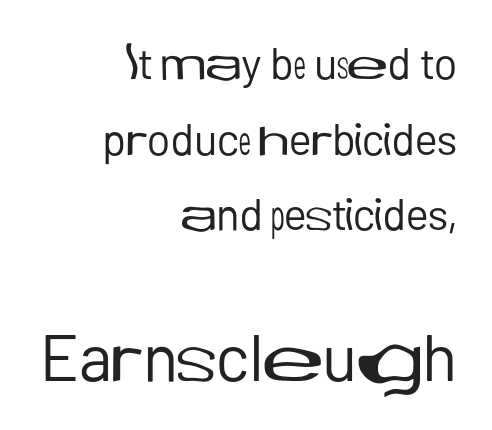
The lettering holds an erect, upright posture throughout. Between one letter and the next there's only the usual sliver of space. Nobody drew a line under any word here. Line ends are locked; line starts wander. The rendering uses natural spacing where letterforms have individual widths. The letters in the lower block stand taller than those in the block above.
